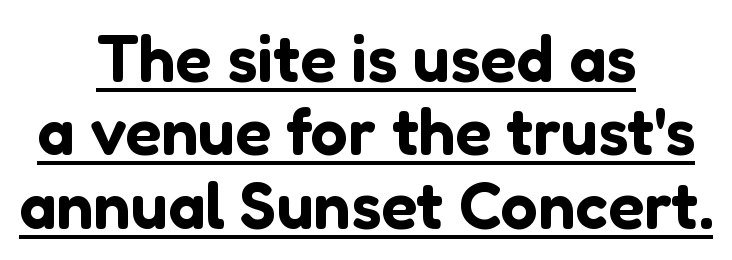
{"serif": "no", "italic": "no", "width": "normal", "stroke_contrast": "low", "x_height": "medium", "monospaced": "no", "underline": "yes", "align": "center", "line_spacing": "tight", "line_spacing_ratio": 1.11, "letter_spacing": "normal", "letter_spacing_em": 0.0, "glyph_px": 66}
